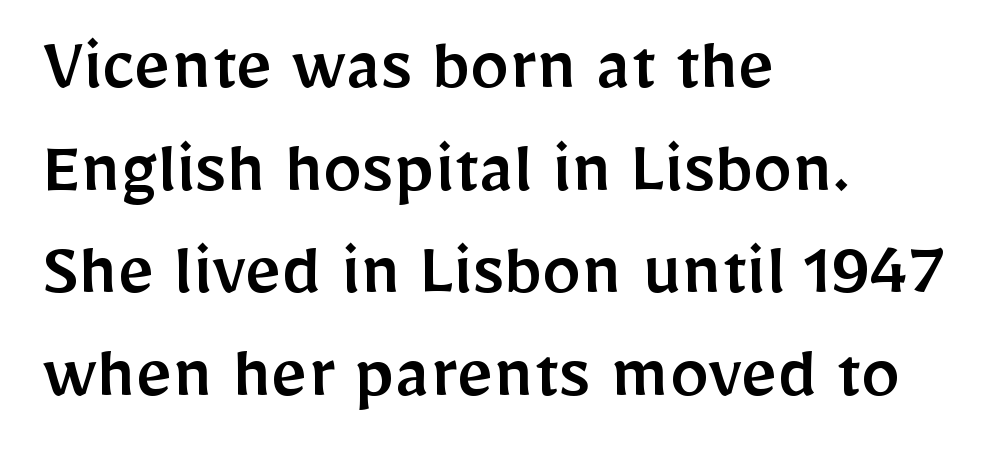
A typesetter would call this zero additional tracking. Font category for this specimen: sans-serif. A classic flush-left, rag-right setting is used for this passage. Anything drawn beneath the words? Only blank space. Character widths vary here, with narrow letters taking less room than wide ones.
